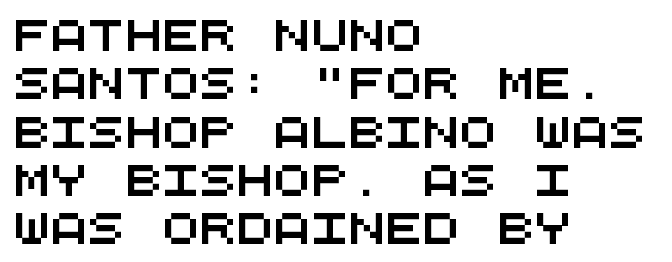
{"serif": "no", "width": "wide", "stroke_contrast": "medium", "x_height": "large", "monospaced": "yes", "underline": "no", "align": "left", "line_spacing": "normal", "line_spacing_ratio": 1.56, "letter_spacing": "normal", "letter_spacing_em": 0.0, "glyph_px": 31}
